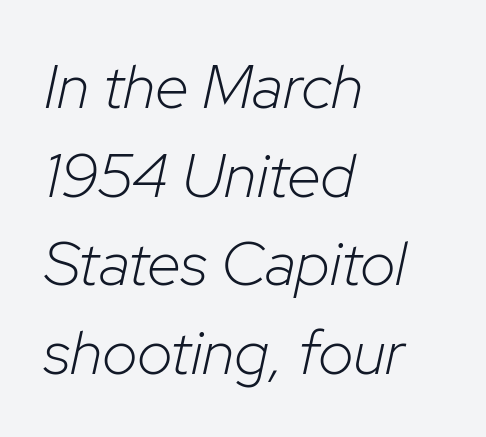
Left-aligned paragraph, ragged on the right. Is this a heavy cut? Hardly; it is regular or lighter. A typesetter would call this proportional, since set widths differ per character. Rendered with sloped, italic letterforms. Decoration check: the copy has no underline.
